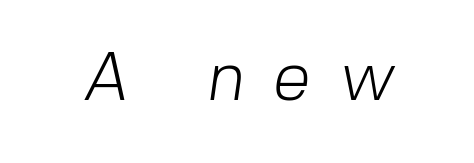
Q: Is the text bold? A: No.
Q: Is the typeface a serif or a sans-serif typeface? A: Sans-serif.
Q: Is the text underlined? A: No.
Q: Is the spacing between letters normal or unusually wide? A: Unusually wide.
Q: Width (condensed, normal, or wide)? A: Normal.
Q: Stroke contrast? A: Low.
Q: x-height? A: Medium.
Q: Monospaced? A: No.
